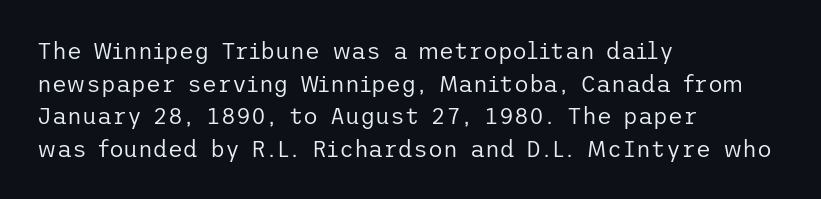
The image shows 23 px text type, upright; set left-aligned, normal line spacing (1.42x), normal letter spacing, not underlined.
